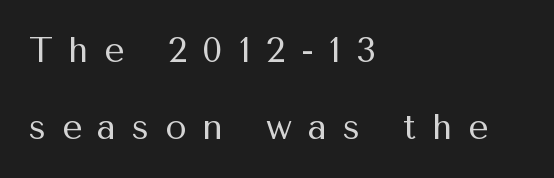
Q: Is the text bold? A: No.
Q: Is the text italic (slanted)? A: No, it is upright.
Q: Is the typeface a serif or a sans-serif typeface? A: Sans-serif.
Q: Is the text underlined? A: No.
Q: How is the paragraph aligned? A: Left-aligned.
Q: Is the spacing between letters normal or unusually wide? A: Unusually wide.
Q: Is the spacing between lines tight, normal or loose? A: Loose.
Q: Width (condensed, normal, or wide)? A: Normal.
Q: Stroke contrast? A: Medium.
Q: x-height? A: Medium.
Q: Monospaced? A: No.
